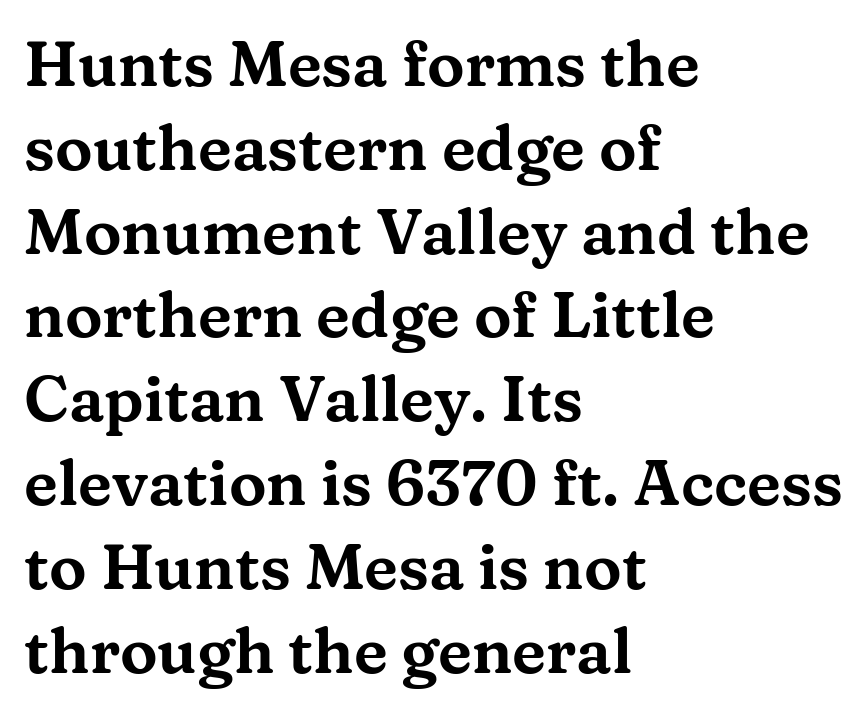
Q: Is the text italic (slanted)? A: No, it is upright.
Q: Is the typeface a serif or a sans-serif typeface? A: Serif.
Q: Is the text underlined? A: No.
Q: How is the paragraph aligned? A: Left-aligned.
Q: Is the spacing between letters normal or unusually wide? A: Normal.
Q: Is the spacing between lines tight, normal or loose? A: Normal.
Q: Width (condensed, normal, or wide)? A: Wide.
Q: Stroke contrast? A: Medium.
Q: x-height? A: Medium.
Q: Monospaced? A: No.
